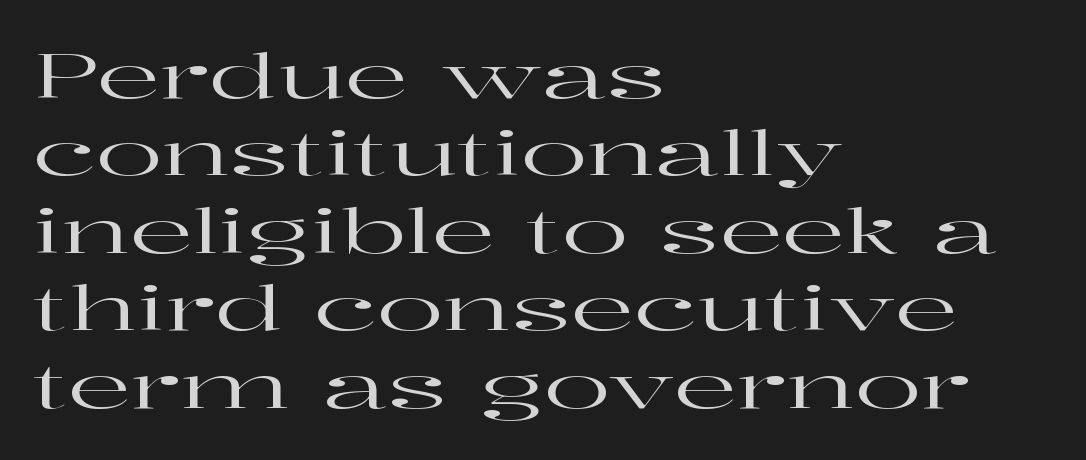
{"serif": "yes", "italic": "no", "width": "wide", "stroke_contrast": "high", "x_height": "medium", "monospaced": "no", "underline": "no", "align": "left", "line_spacing": "normal", "line_spacing_ratio": 1.25, "letter_spacing": "normal", "letter_spacing_em": 0.0, "glyph_px": 62}
